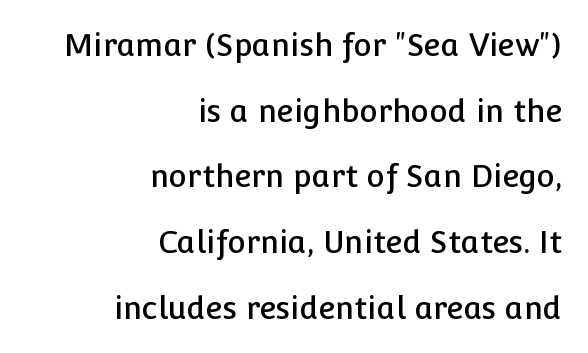
The image shows 31 px sans-serif type, upright; set right-aligned, loose line spacing (2.12x), normal letter spacing, not underlined; low stroke contrast and a medium x-height.
